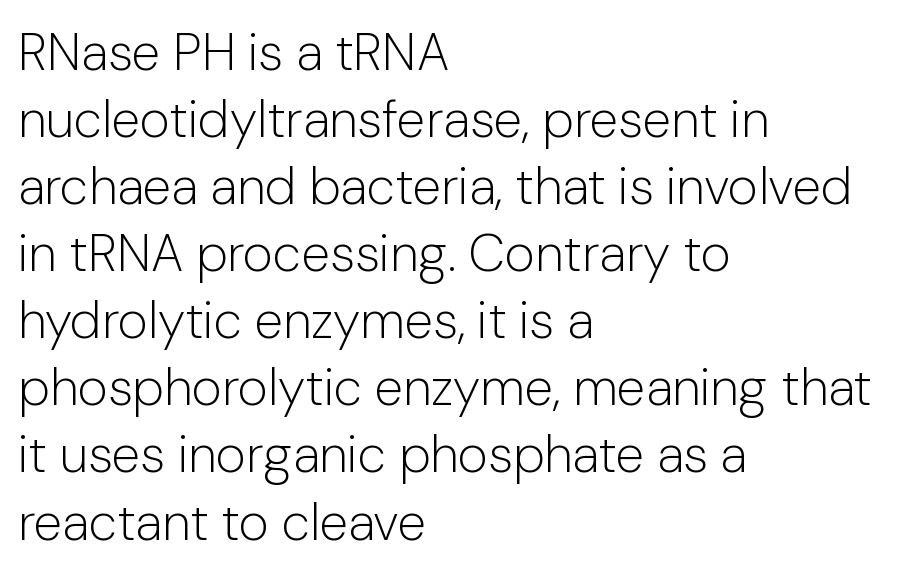
{"serif": "no", "italic": "no", "bold": "no", "weight": "light", "width": "normal", "stroke_contrast": "low", "x_height": "medium", "monospaced": "no", "underline": "no", "align": "left", "line_spacing": "normal", "line_spacing_ratio": 1.29, "letter_spacing": "normal", "letter_spacing_em": 0.0, "glyph_px": 52}
